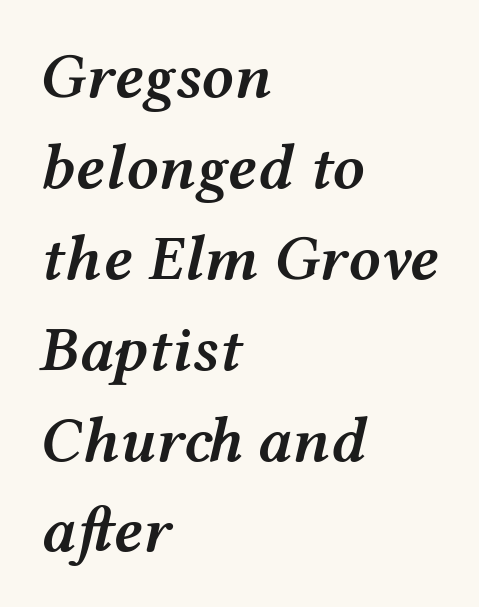
Q: Is the text bold? A: Semi-bold.
Q: Is the text italic (slanted)? A: Yes, it leans right by about 12 degrees.
Q: Is the text underlined? A: No.
Q: How is the paragraph aligned? A: Left-aligned.
Q: Is the spacing between letters normal or unusually wide? A: Normal.
Q: Is the spacing between lines tight, normal or loose? A: Normal.
Q: Width (condensed, normal, or wide)? A: Wide.
Q: Stroke contrast? A: Medium.
Q: x-height? A: Medium.
Q: Monospaced? A: No.
